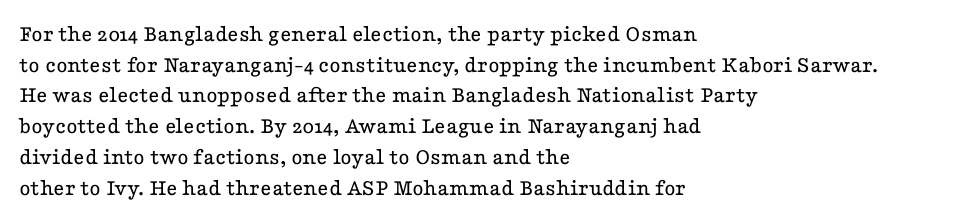
Q: Is the text bold? A: No.
Q: Is the text italic (slanted)? A: No, it is upright.
Q: Is the text underlined? A: No.
Q: How is the paragraph aligned? A: Left-aligned.
Q: Is the spacing between letters normal or unusually wide? A: Normal.
Q: Is the spacing between lines tight, normal or loose? A: Normal.
